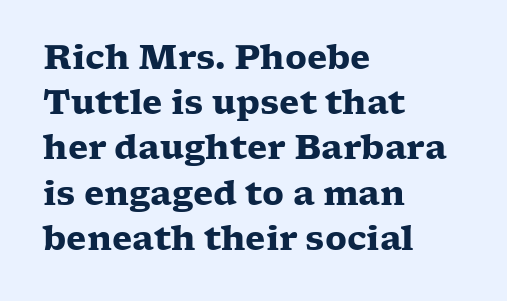
Each row of text sits above clean, open space. Quick note: interline space is typical. Spacing between characters is what you'd get straight out of the box. These words are printed bold, with thick strokes throughout. Each letter's strokes conclude with small projecting serifs. The compositor pushed each line to the left boundary.
